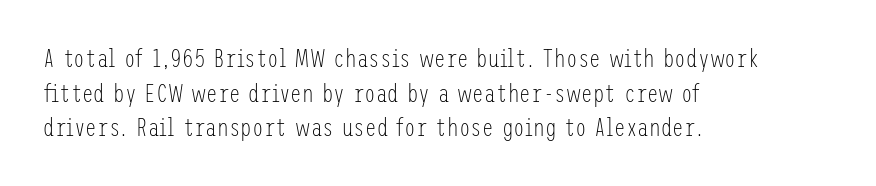
The image shows 26 px text type, upright; set left-aligned, normal line spacing (1.33x), normal letter spacing, not underlined.
